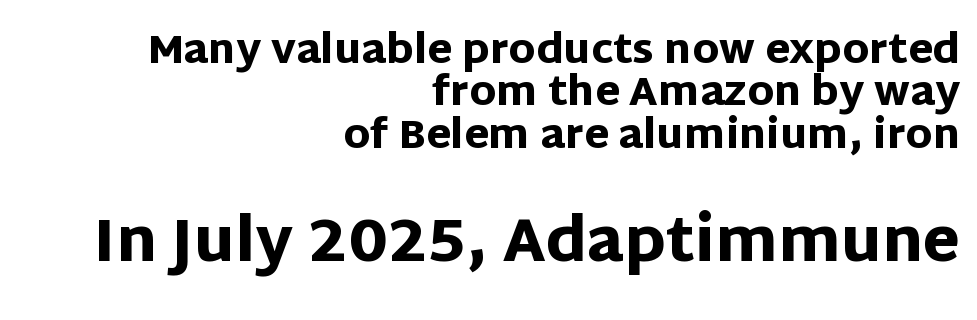
Bold? Absolutely — the strokes are thick and heavy. The letters in the lower block stand taller than those in the block above. No extra tracking has been applied to these lines. Italic: no, the glyphs are upright roman.
